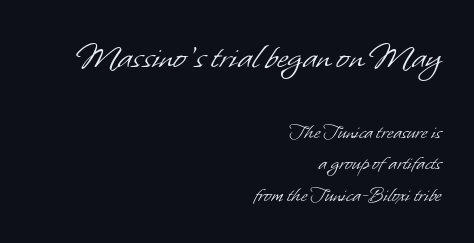
The image shows 38 px light sans-serif type; set right-aligned, normal line spacing (1.43x), normal letter spacing, not underlined; the first (top) block is 1.73x larger; low stroke contrast and a small x-height.
